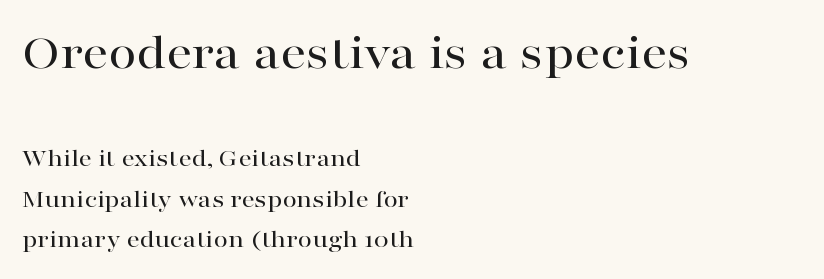
The baseline area is clear. Each letter's strokes conclude with small projecting serifs. You could not count columns in this text — the font is proportionally spaced. The passage shown stacks its lines at a standard gap.
